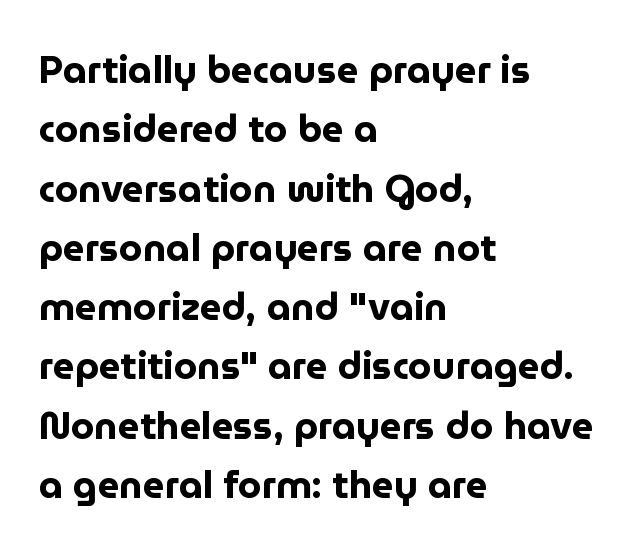
{"serif": "no", "italic": "no", "bold": "yes", "weight": "bold", "width": "normal", "stroke_contrast": "low", "x_height": "medium", "monospaced": "no", "underline": "no", "align": "left", "line_spacing": "normal", "line_spacing_ratio": 1.56, "letter_spacing": "normal", "letter_spacing_em": 0.0, "glyph_px": 38}
